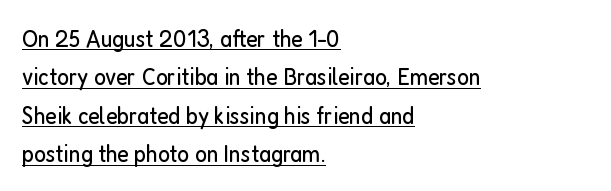
The image shows 25 px text type, upright; set left-aligned, normal line spacing (1.54x), normal letter spacing, underlined.
